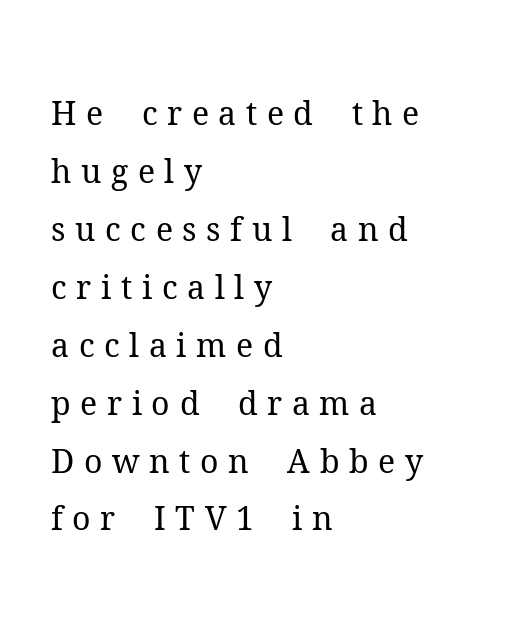
{"serif": "yes", "italic": "no", "bold": "no", "weight": "regular", "width": "normal", "stroke_contrast": "medium", "x_height": "medium", "monospaced": "no", "underline": "no", "align": "left", "line_spacing_ratio": 1.81, "letter_spacing": "wide", "letter_spacing_em": 0.3, "glyph_px": 32}
